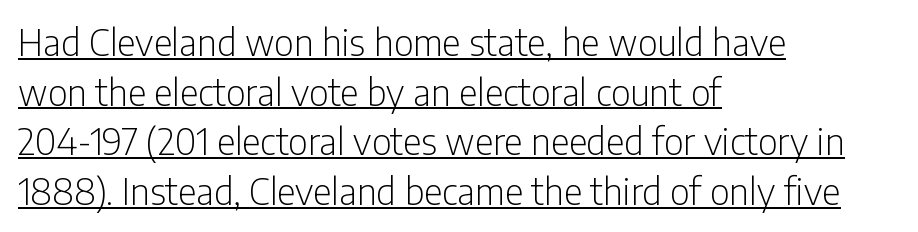
The letterforms sit shoulder to shoulder at normal distance. Stroke thickness stays within the range of a standard reading face or lighter. This sample has the flowing, uneven cadence of proportional lettering. You can tell from the bare stems that sans-serif type was used.
